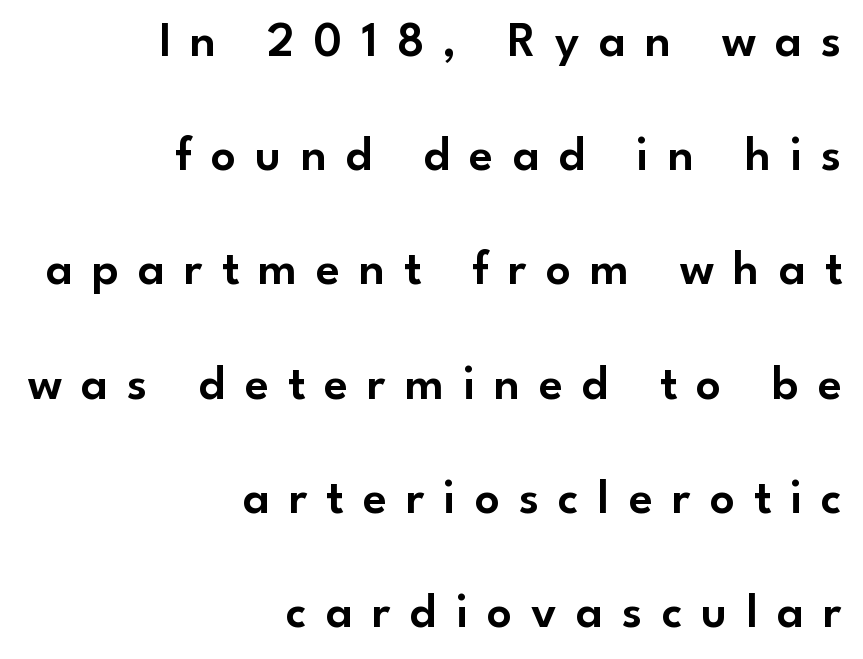
Q: Is the text italic (slanted)? A: No, it is upright.
Q: Is the typeface a serif or a sans-serif typeface? A: Sans-serif.
Q: Is the text underlined? A: No.
Q: How is the paragraph aligned? A: Right-aligned.
Q: Is the spacing between letters normal or unusually wide? A: Unusually wide.
Q: Is the spacing between lines tight, normal or loose? A: Loose.
Q: Width (condensed, normal, or wide)? A: Normal.
Q: Stroke contrast? A: Low.
Q: x-height? A: Small.
Q: Monospaced? A: No.
